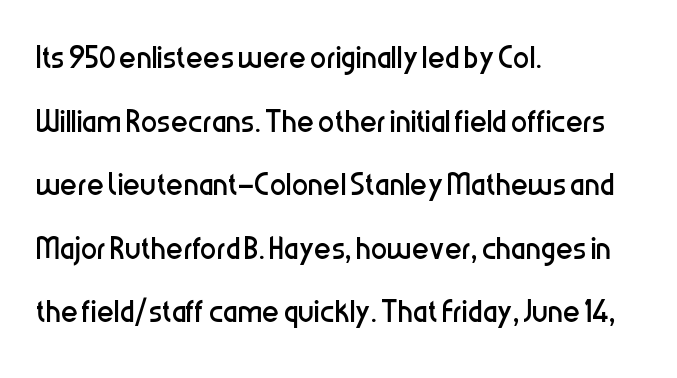
The image shows 41 px regular-weight, condensed sans-serif type, upright; set left-aligned, normal line spacing (1.55x), normal letter spacing, not underlined; low stroke contrast and a medium x-height.
